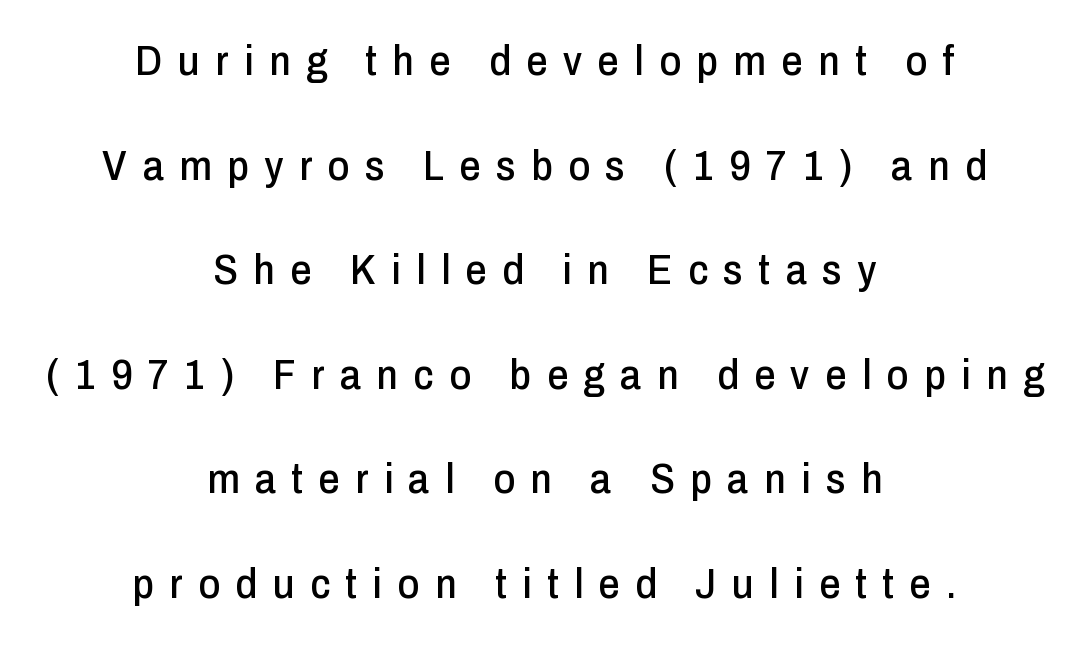
{"serif": "no", "italic": "no", "width": "condensed", "stroke_contrast": "low", "x_height": "medium", "monospaced": "no", "underline": "no", "align": "center", "line_spacing": "loose", "line_spacing_ratio": 2.49, "letter_spacing": "wide", "letter_spacing_em": 0.37, "glyph_px": 42}
